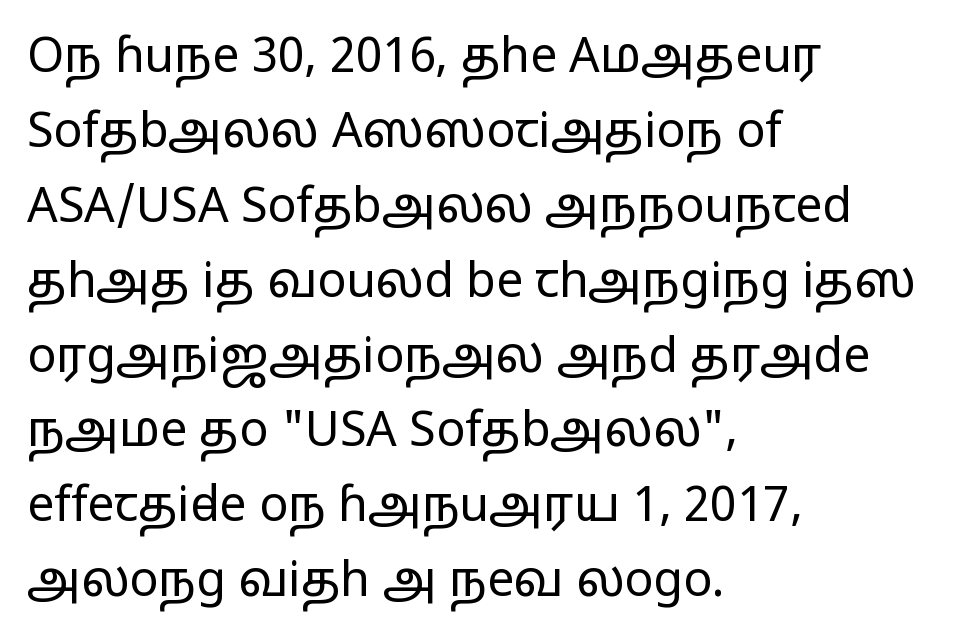
Q: Is the text bold? A: No.
Q: Is the text italic (slanted)? A: No, it is upright.
Q: Is the typeface a serif or a sans-serif typeface? A: Sans-serif.
Q: Is the text underlined? A: No.
Q: How is the paragraph aligned? A: Left-aligned.
Q: Is the spacing between letters normal or unusually wide? A: Normal.
Q: Is the spacing between lines tight, normal or loose? A: Normal.
Q: Width (condensed, normal, or wide)? A: Wide.
Q: Stroke contrast? A: Low.
Q: x-height? A: Medium.
Q: Monospaced? A: No.
